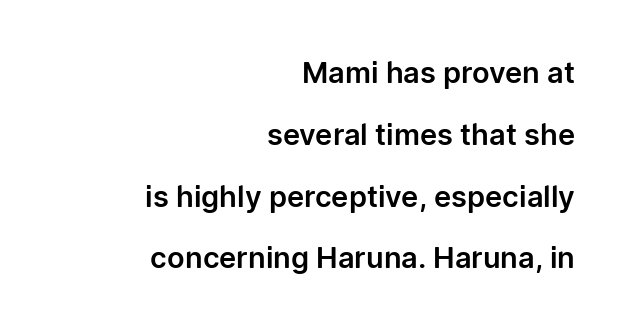
{"serif": "no", "italic": "no", "width": "normal", "stroke_contrast": "low", "x_height": "medium", "monospaced": "no", "underline": "no", "align": "right", "line_spacing": "loose", "line_spacing_ratio": 2.13, "letter_spacing": "normal", "letter_spacing_em": 0.0, "glyph_px": 29}
